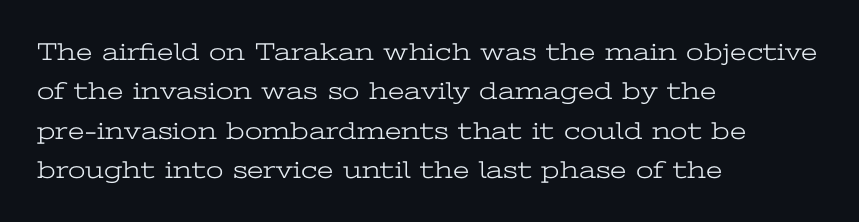
The image shows 25 px text type, upright; set left-aligned, normal line spacing (1.58x), normal letter spacing, not underlined.
